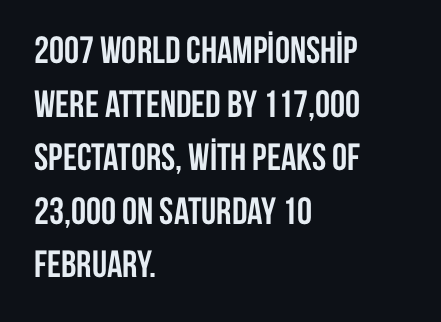
{"serif": "no", "italic": "no", "bold": "yes", "weight": "semibold", "width": "condensed", "stroke_contrast": "low", "x_height": "large", "monospaced": "no", "underline": "no", "align": "left", "line_spacing": "normal", "line_spacing_ratio": 1.41, "letter_spacing": "normal", "letter_spacing_em": 0.0, "glyph_px": 38}
